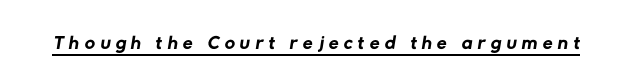
The weight tops out at a normal text grade. Underline: present. A typesetter would call this proportional, since set widths differ per character. Font category for this specimen: sans-serif.
